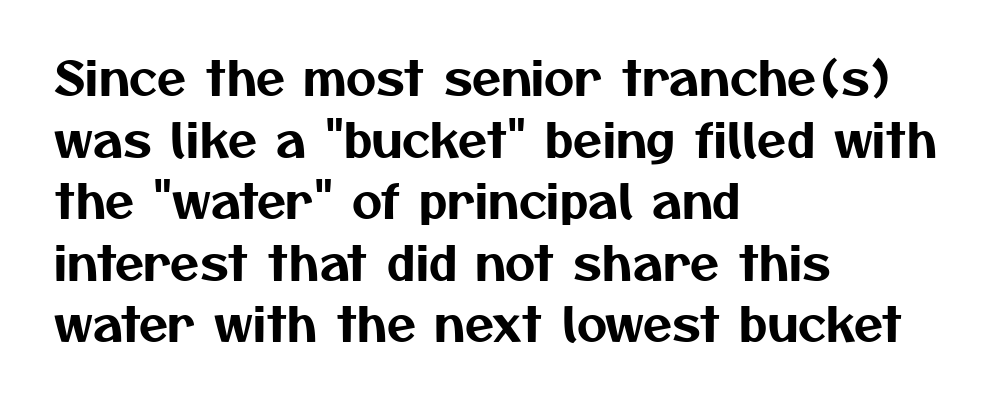
{"serif": "no", "width": "normal", "stroke_contrast": "medium", "x_height": "medium", "monospaced": "no", "underline": "no", "align": "left", "line_spacing": "normal", "line_spacing_ratio": 1.31, "letter_spacing": "normal", "letter_spacing_em": 0.0, "glyph_px": 47}
